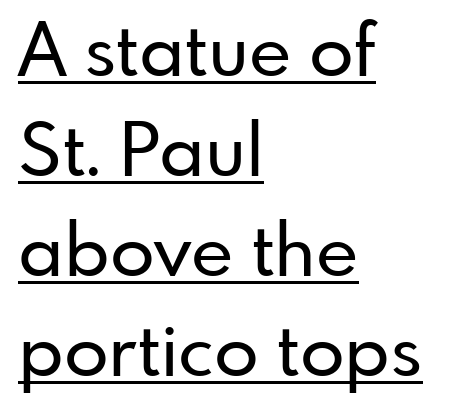
Q: Is the text italic (slanted)? A: No, it is upright.
Q: Is the typeface a serif or a sans-serif typeface? A: Sans-serif.
Q: Is the text underlined? A: Yes.
Q: How is the paragraph aligned? A: Left-aligned.
Q: Is the spacing between letters normal or unusually wide? A: Normal.
Q: Is the spacing between lines tight, normal or loose? A: Normal.
Q: Width (condensed, normal, or wide)? A: Normal.
Q: Stroke contrast? A: Low.
Q: x-height? A: Small.
Q: Monospaced? A: No.
